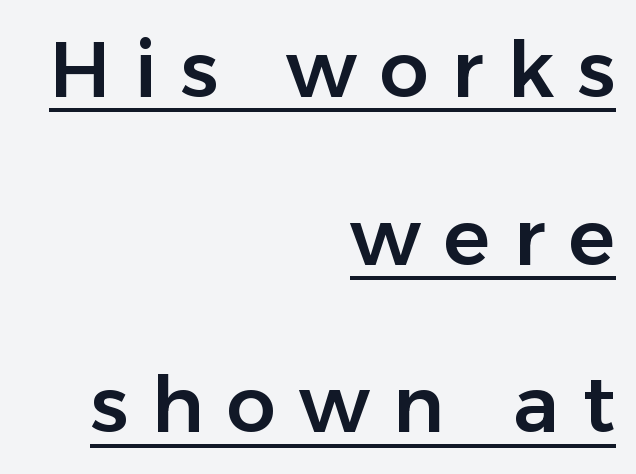
Horizontally, the lines are justified to the trailing edge only. Typographically, this falls in the sans-serif category. Letter spacing: wide. Unlike italic type, these characters show no tilt at all.
